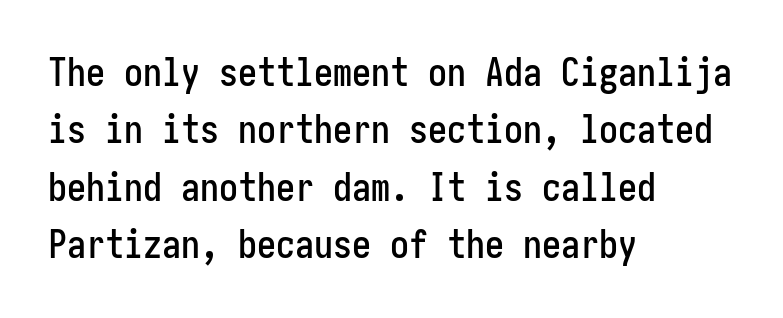
{"serif": "no", "italic": "no", "width": "condensed", "stroke_contrast": "low", "x_height": "medium", "underline": "no", "align": "left", "line_spacing": "normal", "line_spacing_ratio": 1.51, "letter_spacing": "normal", "letter_spacing_em": 0.0, "glyph_px": 38}
